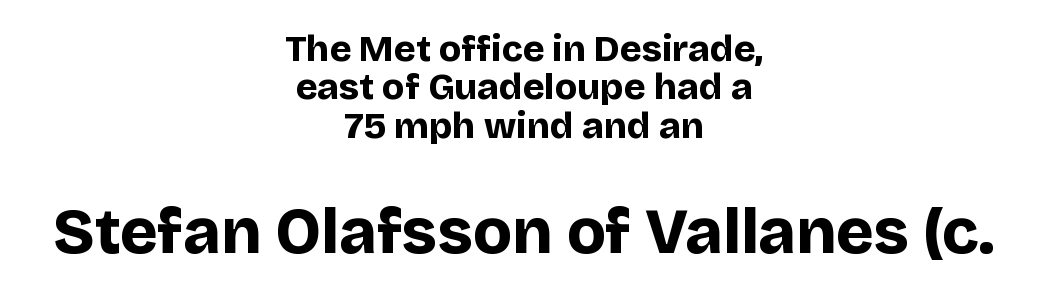
The face used here is rendered with its standard letterfit. Looks like regular typesetting: each glyph gets only the width it needs. Which chunk is bigger? The second one — the bottom block dwarfs the top. Unlike italic type, these characters show no tilt at all.
